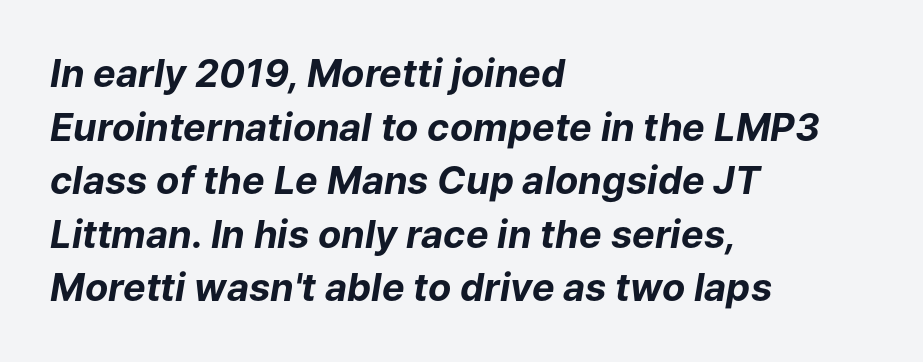
The image shows 38 px bold type, italic (leaning right); set left-aligned, normal line spacing (1.41x), normal letter spacing, not underlined; low stroke contrast and a medium x-height.
